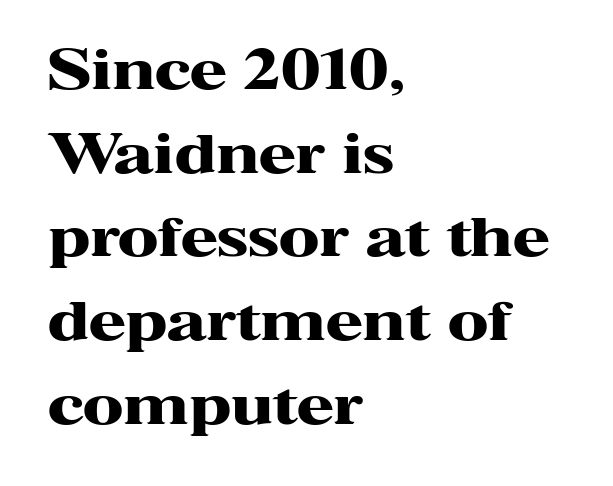
Q: Is the text bold? A: Yes.
Q: Is the text italic (slanted)? A: No, it is upright.
Q: Is the typeface a serif or a sans-serif typeface? A: Serif.
Q: Is the text underlined? A: No.
Q: How is the paragraph aligned? A: Left-aligned.
Q: Is the spacing between letters normal or unusually wide? A: Normal.
Q: Is the spacing between lines tight, normal or loose? A: Normal.
Q: Width (condensed, normal, or wide)? A: Wide.
Q: Stroke contrast? A: High.
Q: x-height? A: Medium.
Q: Monospaced? A: No.
